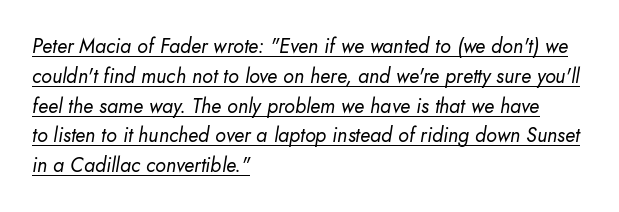
{"italic": "yes", "lean": "right", "slant_degrees": 10, "bold": "no", "underline": "yes", "align": "left", "line_spacing": "normal", "line_spacing_ratio": 1.49, "letter_spacing": "normal", "letter_spacing_em": 0.0, "glyph_px": 20}
